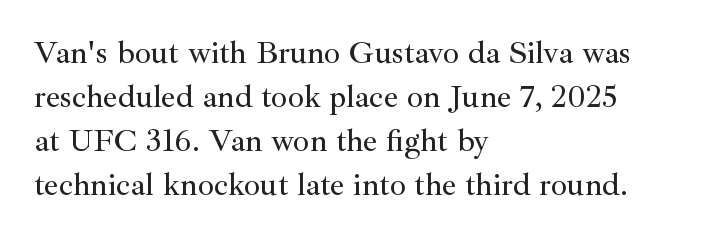
The type is set solid horizontally, with unmodified tracking. Do the characters align in a grid? No, the font is proportional. Typeset ragged right — the left edge is the straight one. Compared with typical paragraphs, the rows here are spaced about the same. Check under the words: just untouched page. The letters stand straight up with perfectly vertical stems.
